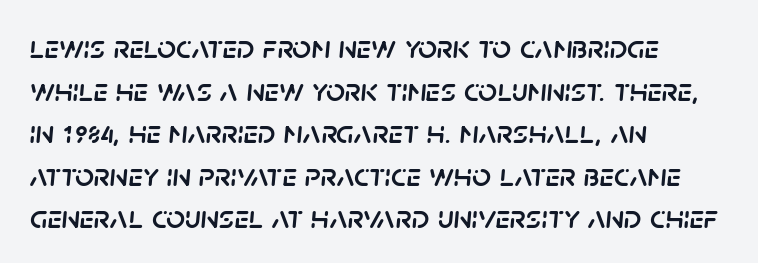
Q: Is the text italic (slanted)? A: Yes, it leans right by about 5 degrees.
Q: Is the text underlined? A: No.
Q: How is the paragraph aligned? A: Left-aligned.
Q: Is the spacing between letters normal or unusually wide? A: Normal.
Q: Is the spacing between lines tight, normal or loose? A: Normal.
Q: Width (condensed, normal, or wide)? A: Normal.
Q: Stroke contrast? A: Low.
Q: x-height? A: Large.
Q: Monospaced? A: No.
